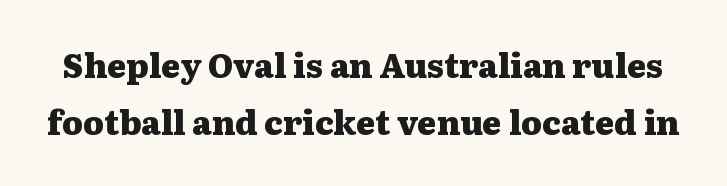
The image shows 33 px heavy, wide serif type, upright; set line spacing 1.74x, normal letter spacing, not underlined; medium stroke contrast and a medium x-height.
